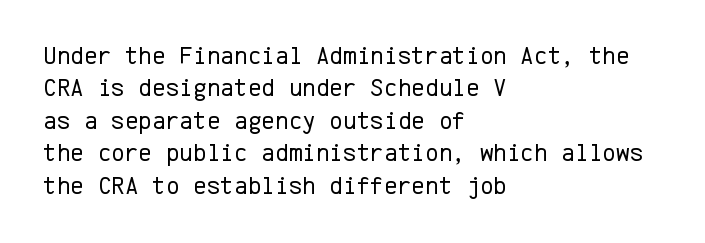
Q: Is the text bold? A: No.
Q: Is the text italic (slanted)? A: No, it is upright.
Q: Is the text underlined? A: No.
Q: How is the paragraph aligned? A: Left-aligned.
Q: Is the spacing between letters normal or unusually wide? A: Normal.
Q: Is the spacing between lines tight, normal or loose? A: Normal.
